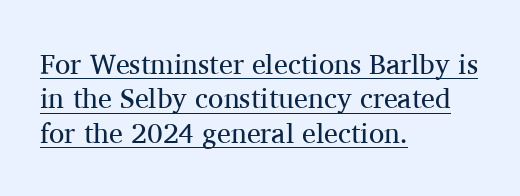
{"serif": "yes", "italic": "no", "bold": "no", "weight": "regular", "width": "normal", "stroke_contrast": "medium", "x_height": "medium", "monospaced": "no", "underline": "yes", "align": "left", "line_spacing_ratio": 1.23, "letter_spacing": "normal", "letter_spacing_em": 0.0, "glyph_px": 28}
